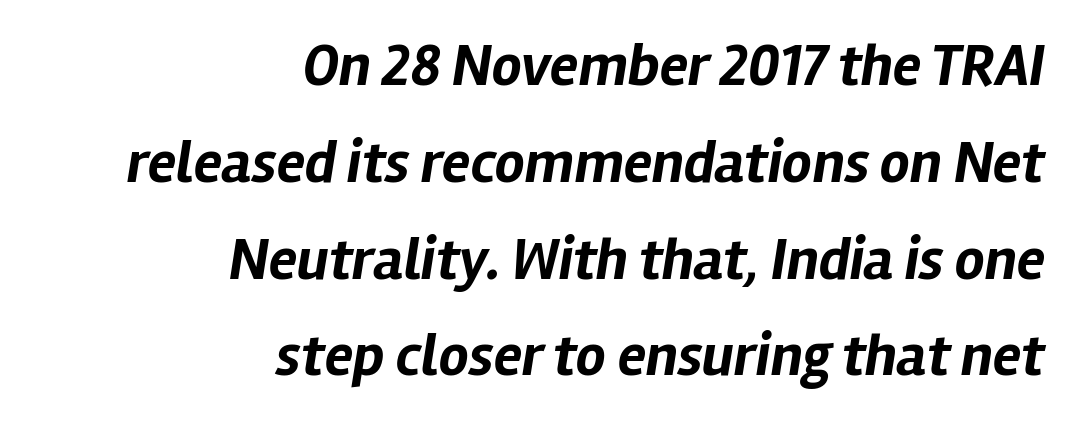
Q: Is the text bold? A: Yes.
Q: Is the text italic (slanted)? A: Yes, it leans right by about 12 degrees.
Q: Is the text underlined? A: No.
Q: How is the paragraph aligned? A: Right-aligned.
Q: Is the spacing between letters normal or unusually wide? A: Normal.
Q: Is the spacing between lines tight, normal or loose? A: Normal.
Q: Width (condensed, normal, or wide)? A: Normal.
Q: Stroke contrast? A: Low.
Q: x-height? A: Medium.
Q: Monospaced? A: No.
